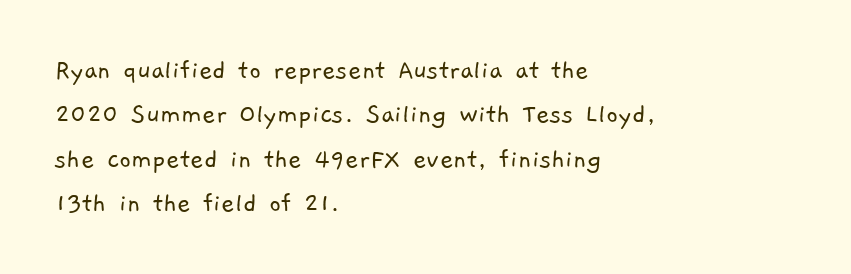
{"serif": "no", "bold": "no", "weight": "light", "width": "normal", "stroke_contrast": "low", "x_height": "medium", "monospaced": "no", "underline": "no", "align": "left", "line_spacing": "normal", "line_spacing_ratio": 1.53, "letter_spacing": "normal", "letter_spacing_em": 0.0, "glyph_px": 29}
